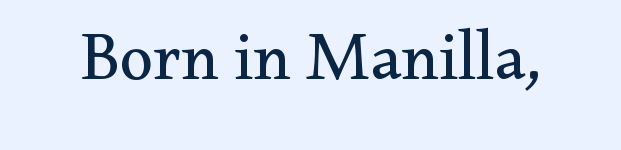
The image shows 68 px regular-weight serif type, upright; set normal letter spacing, not underlined; medium stroke contrast and a small x-height.
